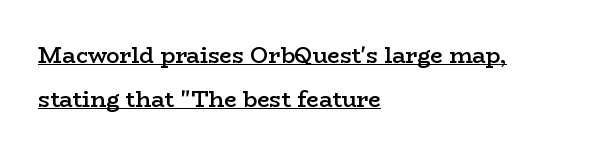
What's the leading like? Stretched, with rows far apart. Rendered with straight, roman letterforms. Leftover space on each line is placed entirely after the last word. No extra tracking has been applied to these lines. In designer terms, the underline attribute is active on this setting.
